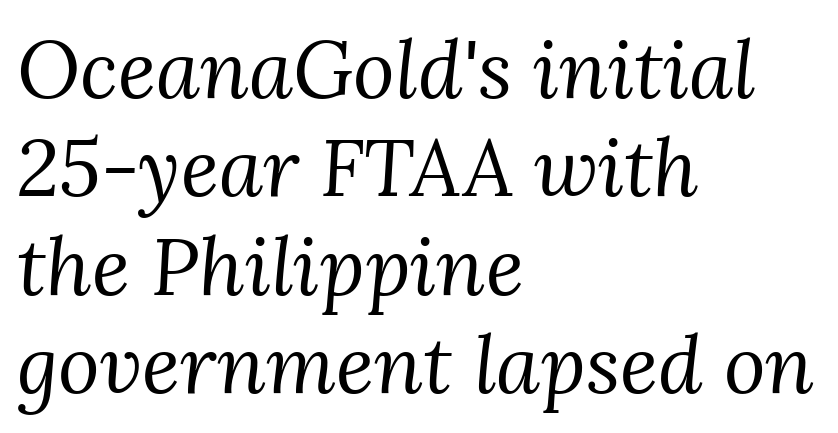
Q: Is the text bold? A: No.
Q: Is the text italic (slanted)? A: Yes, it leans right by about 3 degrees.
Q: Is the typeface a serif or a sans-serif typeface? A: Serif.
Q: Is the text underlined? A: No.
Q: How is the paragraph aligned? A: Left-aligned.
Q: Is the spacing between letters normal or unusually wide? A: Normal.
Q: Width (condensed, normal, or wide)? A: Normal.
Q: Stroke contrast? A: Medium.
Q: x-height? A: Medium.
Q: Monospaced? A: No.
